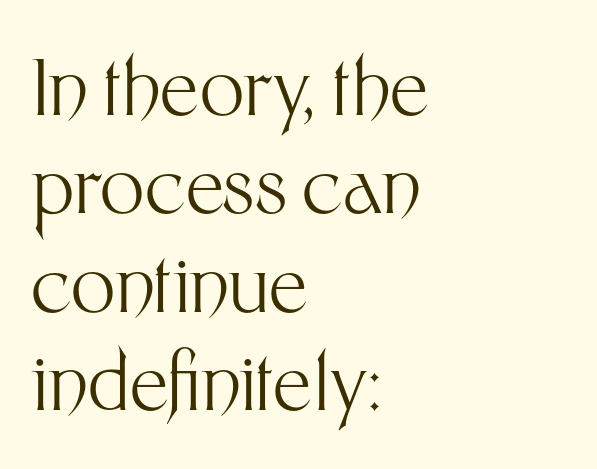
{"serif": "no", "italic": "no", "bold": "no", "weight": "light", "width": "normal", "stroke_contrast": "medium", "x_height": "medium", "monospaced": "no", "underline": "no", "align": "left", "line_spacing": "normal", "line_spacing_ratio": 1.26, "letter_spacing": "normal", "letter_spacing_em": 0.0, "glyph_px": 78}
